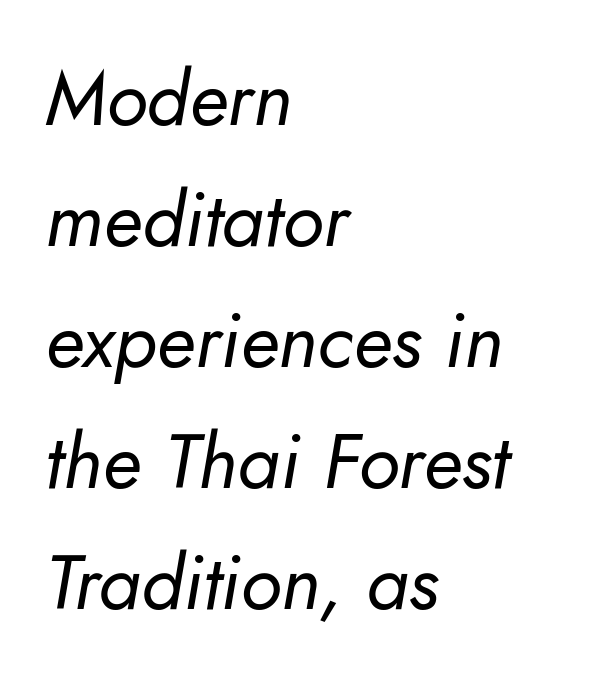
{"italic": "yes", "lean": "right", "slant_degrees": 10, "bold": "no", "weight": "regular", "width": "normal", "stroke_contrast": "low", "x_height": "small", "monospaced": "no", "underline": "no", "align": "left", "line_spacing": "normal", "line_spacing_ratio": 1.57, "letter_spacing": "normal", "letter_spacing_em": 0.0, "glyph_px": 77}
